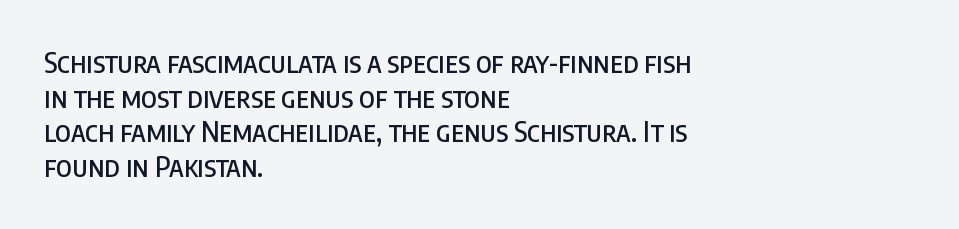
The image shows 28 px condensed sans-serif type, upright; set left-aligned, line spacing 1.24x, normal letter spacing, not underlined; low stroke contrast and a large x-height.
